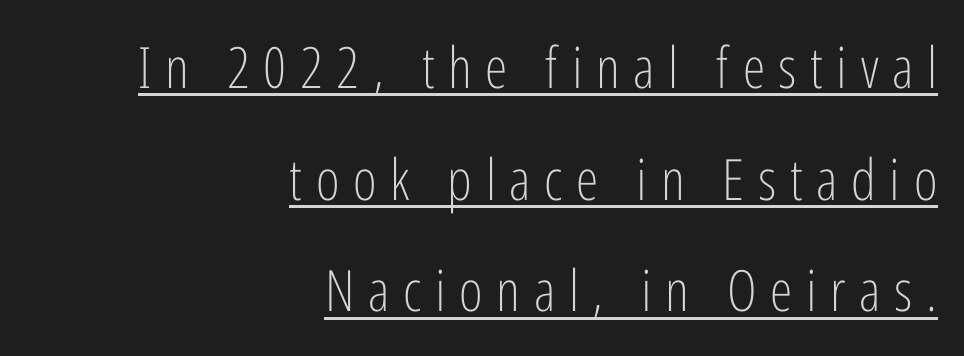
{"serif": "no", "italic": "no", "bold": "no", "weight": "light", "width": "condensed", "stroke_contrast": "low", "x_height": "medium", "monospaced": "no", "underline": "yes", "align": "right", "line_spacing": "loose", "line_spacing_ratio": 1.96, "letter_spacing": "wide", "letter_spacing_em": 0.24, "glyph_px": 57}
